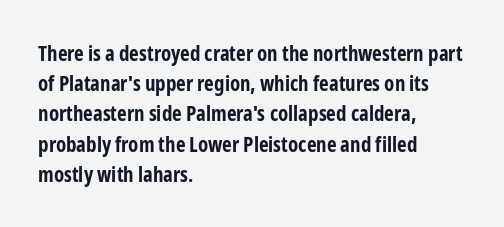
The image shows 21 px bold type, upright; set left-aligned, normal line spacing (1.44x), normal letter spacing, not underlined.
